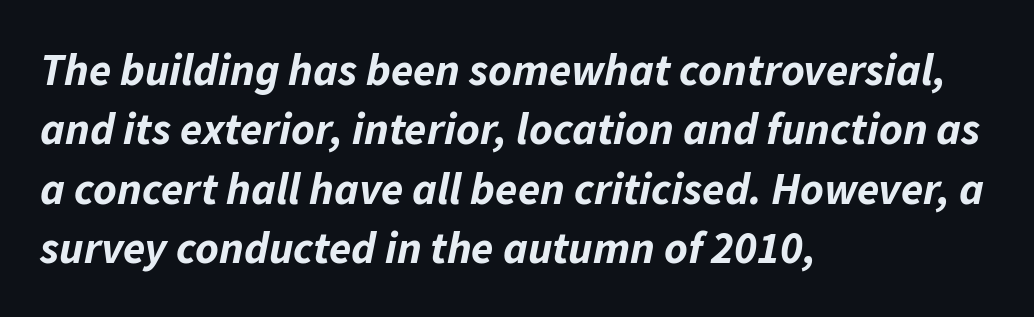
Every letter is thick-stroked: bold, no question. You can tell it's italic because the verticals aren't actually vertical. The letters sit at their default tracking, neither squeezed nor spread. All the whitespace from short lines collects on the right.
